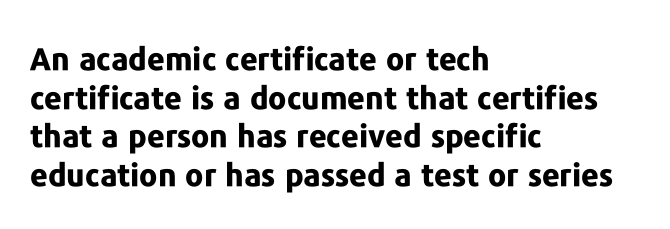
Q: Is the text bold? A: Yes.
Q: Is the text italic (slanted)? A: No, it is upright.
Q: Is the typeface a serif or a sans-serif typeface? A: Sans-serif.
Q: Is the text underlined? A: No.
Q: How is the paragraph aligned? A: Left-aligned.
Q: Is the spacing between letters normal or unusually wide? A: Normal.
Q: Is the spacing between lines tight, normal or loose? A: Normal.
Q: Width (condensed, normal, or wide)? A: Normal.
Q: Stroke contrast? A: Low.
Q: x-height? A: Medium.
Q: Monospaced? A: No.
